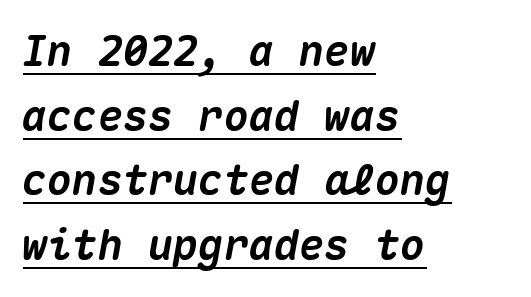
You could call the tracking neutral — neither tight nor loose. Looking at the ascenders, they clearly lean. Bold? Absolutely — the strokes are thick and heavy. If you drew a ruler down the left edge, every line would touch it. Spacing verdict: monospaced, one width for all characters. A rule runs beneath these lines of type.
